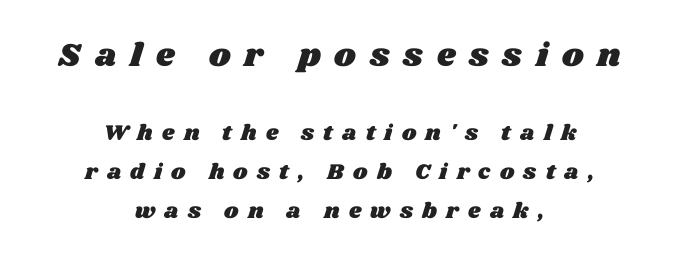
{"width": "wide", "stroke_contrast": "medium", "x_height": "large", "monospaced": "no", "underline": "no", "align": "center", "line_spacing_ratio": 1.78, "letter_spacing": "wide", "letter_spacing_em": 0.42, "larger_block": "first", "size_ratio": 1.5, "glyph_px": 33}
